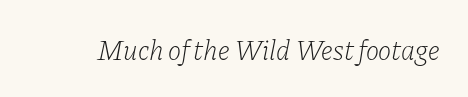
The image shows 28 px light serif type, italic (leaning right); set normal letter spacing, not underlined; low stroke contrast and a medium x-height.
